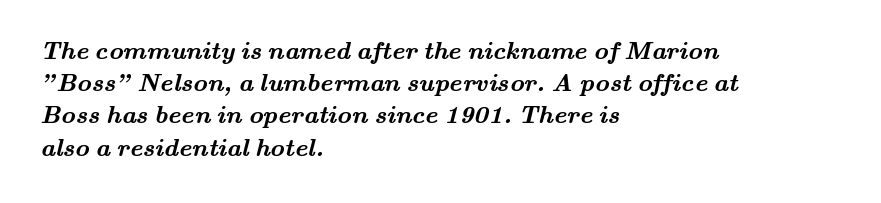
Q: Is the text bold? A: Yes.
Q: Is the text underlined? A: No.
Q: How is the paragraph aligned? A: Left-aligned.
Q: Is the spacing between letters normal or unusually wide? A: Normal.
Q: Is the spacing between lines tight, normal or loose? A: Normal.
